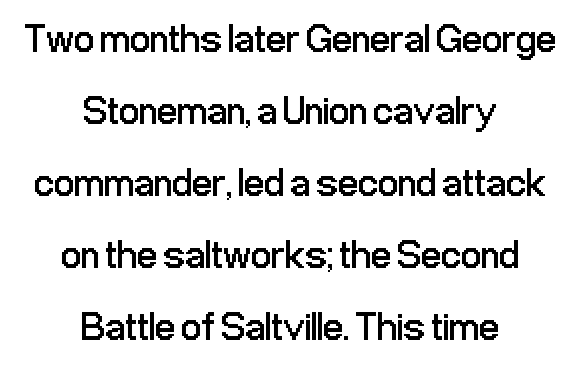
{"serif": "no", "italic": "no", "bold": "no", "weight": "regular", "width": "condensed", "stroke_contrast": "low", "x_height": "medium", "monospaced": "no", "underline": "no", "align": "center", "line_spacing_ratio": 1.8, "letter_spacing": "normal", "letter_spacing_em": 0.0, "glyph_px": 40}
